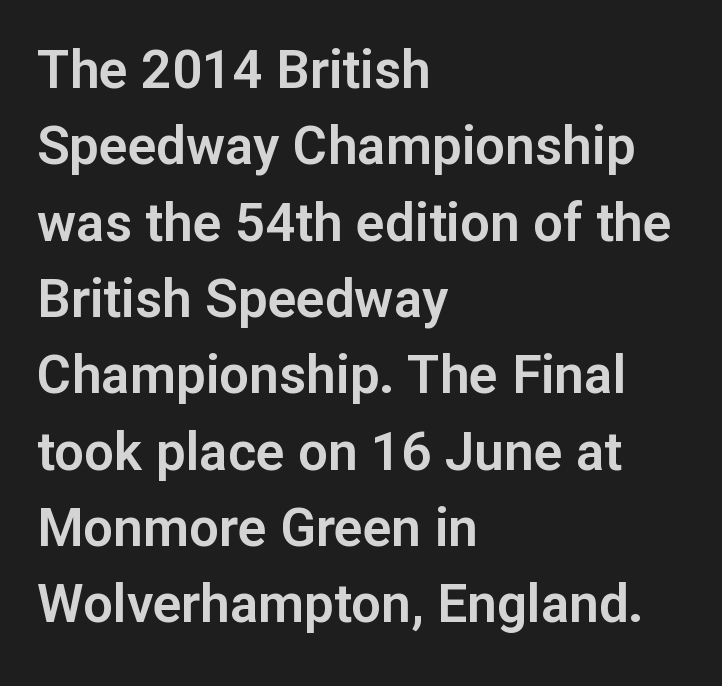
The image shows 53 px sans-serif type, upright; set left-aligned, normal line spacing (1.44x), normal letter spacing, not underlined; low stroke contrast and a medium x-height.
